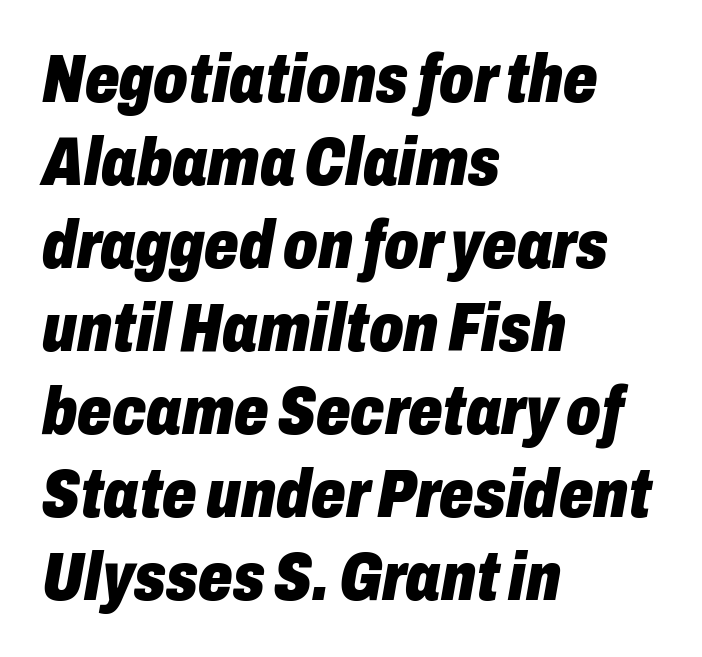
Q: Is the text bold? A: Yes.
Q: Is the text italic (slanted)? A: Yes, it leans right by about 10 degrees.
Q: Is the text underlined? A: No.
Q: How is the paragraph aligned? A: Left-aligned.
Q: Is the spacing between letters normal or unusually wide? A: Normal.
Q: Width (condensed, normal, or wide)? A: Condensed.
Q: Stroke contrast? A: Low.
Q: x-height? A: Medium.
Q: Monospaced? A: No.
